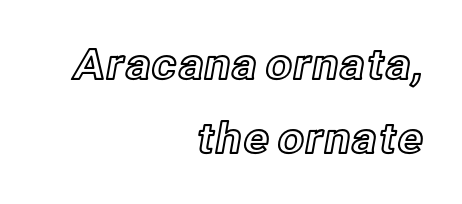
You could not count columns in this text — the font is proportionally spaced. Anything drawn beneath the words? Only blank space. Which margin do the lines hug? The right one — the left edge is uneven. Honestly, the letter spacing is just normal — you wouldn't notice it.
